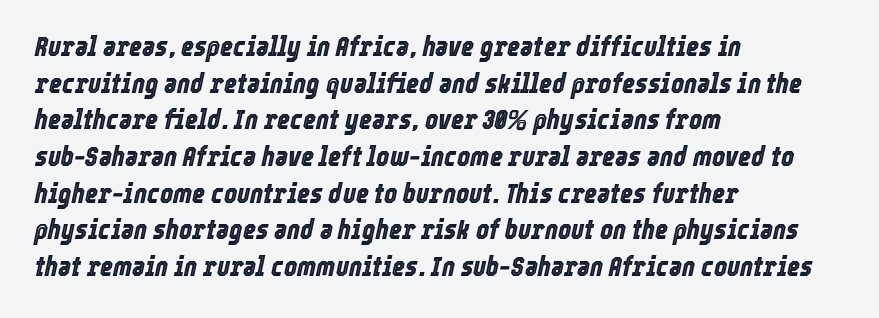
Q: Is the text italic (slanted)? A: Yes, it leans right by about 12 degrees.
Q: Is the text underlined? A: No.
Q: How is the paragraph aligned? A: Left-aligned.
Q: Is the spacing between letters normal or unusually wide? A: Normal.
Q: Is the spacing between lines tight, normal or loose? A: Normal.
Q: Width (condensed, normal, or wide)? A: Condensed.
Q: x-height? A: Medium.
Q: Monospaced? A: No.
